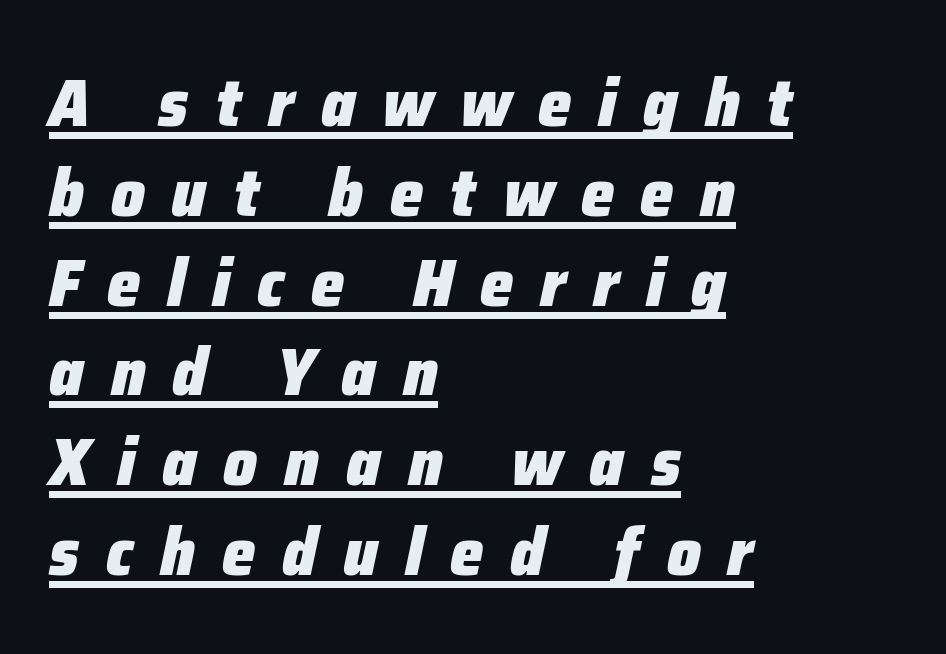
One-word summary of the alignment: left. Think of a printed novel: that variable character pitch is what you see here. The rendering uses a moderate line-height, typical for paragraphs. Tracking value appears strongly positive — letters spread wide.
